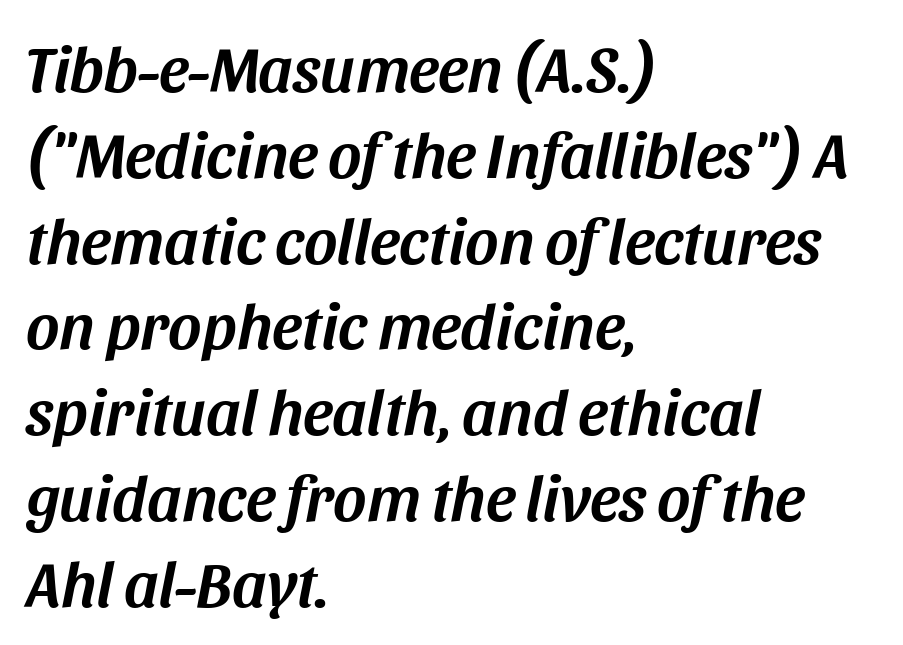
Lines of text with bare space underneath. Horizontal bands of white between lines are of average thickness. The font's italic variant was chosen for this text. Here the designer chose a conventional face with non-uniform glyph widths. The letterforms sit shoulder to shoulder at normal distance.
